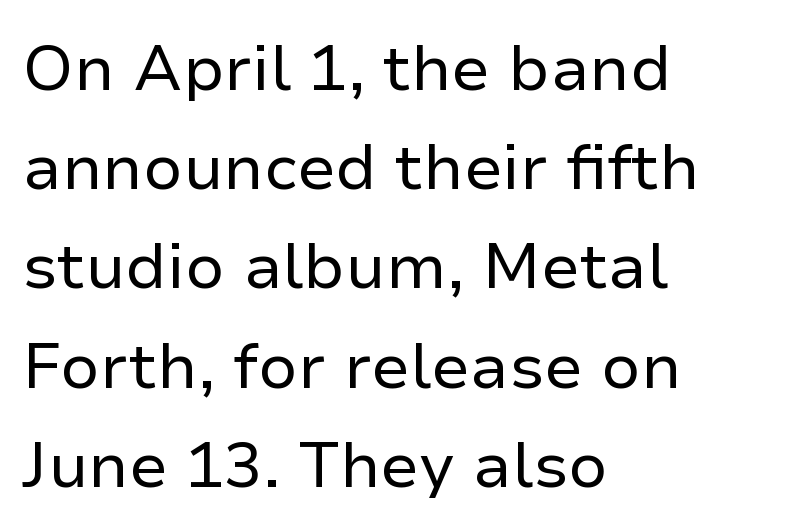
The image shows 64 px regular-weight sans-serif type, upright; set left-aligned, normal line spacing (1.55x), normal letter spacing, not underlined; low stroke contrast and a medium x-height.
